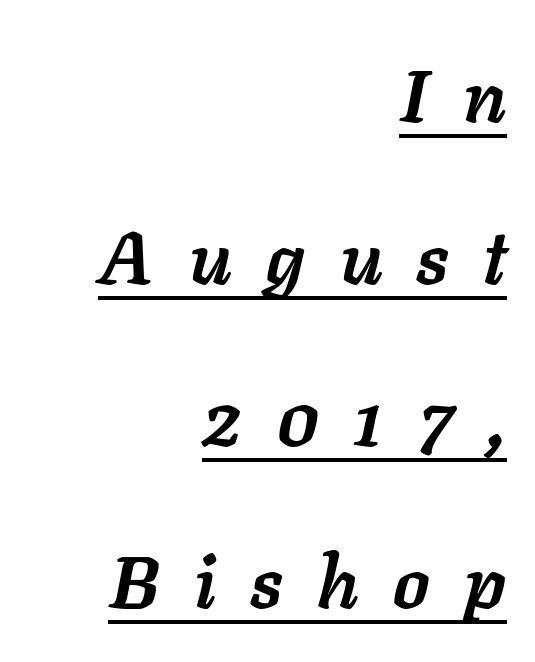
The image shows 74 px semibold type, italic (leaning right); set right-aligned, loose line spacing (2.19x), unusually wide letter spacing (+0.47 em), underlined; low stroke contrast and a medium x-height.
